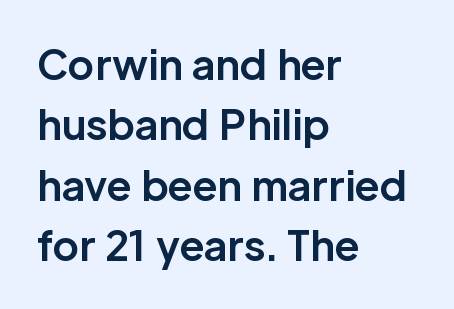
Q: Is the text bold? A: Yes.
Q: Is the text italic (slanted)? A: No, it is upright.
Q: Is the typeface a serif or a sans-serif typeface? A: Sans-serif.
Q: Is the text underlined? A: No.
Q: How is the paragraph aligned? A: Left-aligned.
Q: Is the spacing between letters normal or unusually wide? A: Normal.
Q: Is the spacing between lines tight, normal or loose? A: Normal.
Q: Width (condensed, normal, or wide)? A: Normal.
Q: Stroke contrast? A: Low.
Q: x-height? A: Medium.
Q: Monospaced? A: No.
